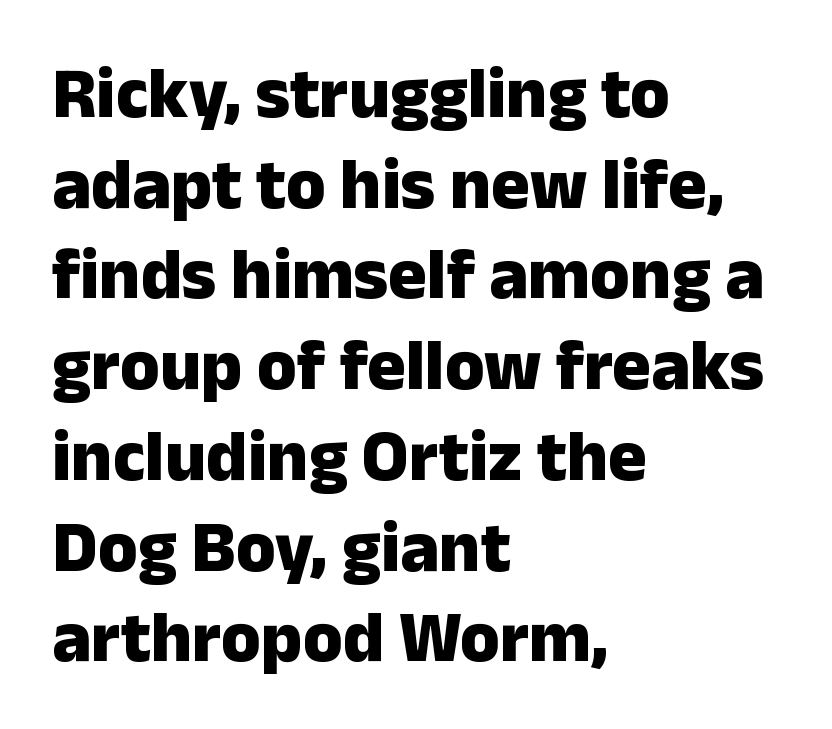
Q: Is the text bold? A: Yes.
Q: Is the text italic (slanted)? A: No, it is upright.
Q: Is the typeface a serif or a sans-serif typeface? A: Sans-serif.
Q: Is the text underlined? A: No.
Q: How is the paragraph aligned? A: Left-aligned.
Q: Is the spacing between letters normal or unusually wide? A: Normal.
Q: Is the spacing between lines tight, normal or loose? A: Normal.
Q: Width (condensed, normal, or wide)? A: Normal.
Q: Stroke contrast? A: Low.
Q: x-height? A: Medium.
Q: Monospaced? A: No.
